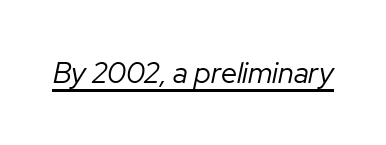
Q: Is the text bold? A: No.
Q: Is the text italic (slanted)? A: Yes, it leans right by about 12 degrees.
Q: Is the text underlined? A: Yes.
Q: Is the spacing between letters normal or unusually wide? A: Normal.
Q: Width (condensed, normal, or wide)? A: Normal.
Q: Stroke contrast? A: Low.
Q: x-height? A: Medium.
Q: Monospaced? A: No.
